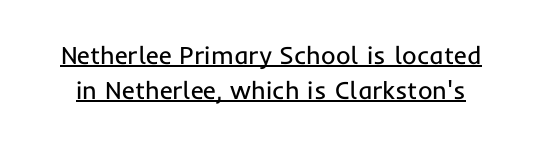
In terms of posture, this sample is upright. Between one letter and the next there's only the usual sliver of space. Regarding leading, the lines here are spaced in the standard way. Is the stroke heavy? The answer is a plain regular-or-lighter. Glance below the letters and you will spot a drawn line.
